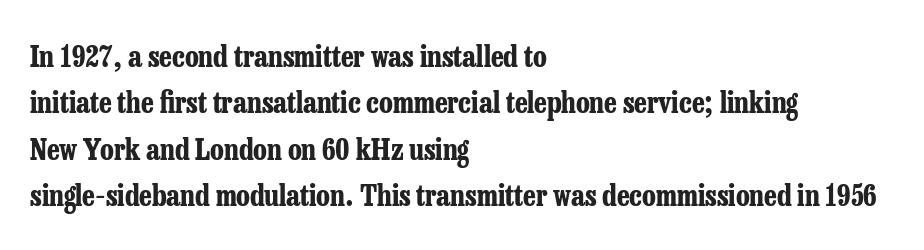
{"serif": "yes", "italic": "no", "bold": "yes", "weight": "bold", "width": "condensed", "stroke_contrast": "low", "x_height": "medium", "monospaced": "no", "underline": "no", "align": "left", "line_spacing": "normal", "line_spacing_ratio": 1.6, "letter_spacing": "normal", "letter_spacing_em": 0.0, "glyph_px": 29}
